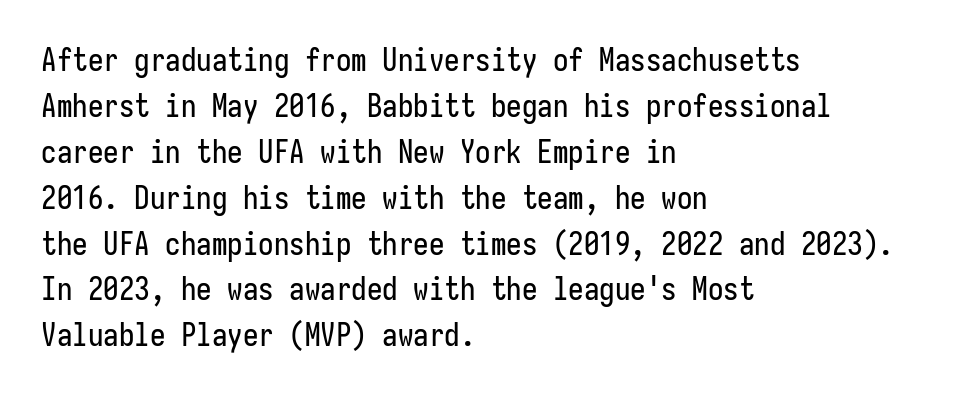
{"serif": "no", "italic": "no", "width": "condensed", "stroke_contrast": "low", "x_height": "medium", "monospaced": "yes", "underline": "no", "align": "left", "line_spacing": "normal", "line_spacing_ratio": 1.48, "letter_spacing": "normal", "letter_spacing_em": 0.0, "glyph_px": 31}
